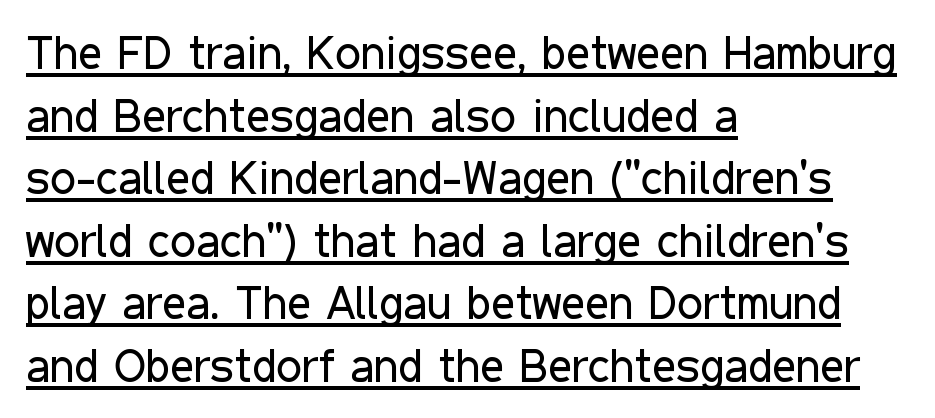
The image shows 46 px regular-weight, condensed sans-serif type, upright; set left-aligned, normal line spacing (1.36x), normal letter spacing, underlined; low stroke contrast and a medium x-height.
